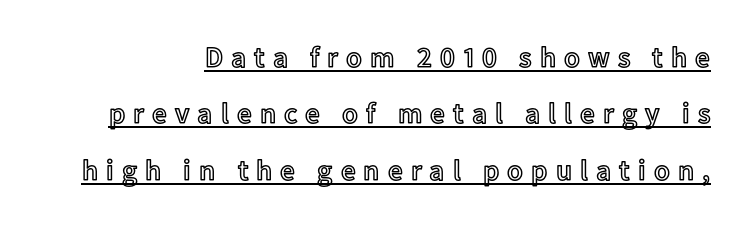
{"italic": "no", "width": "normal", "x_height": "medium", "monospaced": "no", "underline": "yes", "line_spacing": "loose", "line_spacing_ratio": 1.94, "letter_spacing": "wide", "letter_spacing_em": 0.28, "glyph_px": 29}
